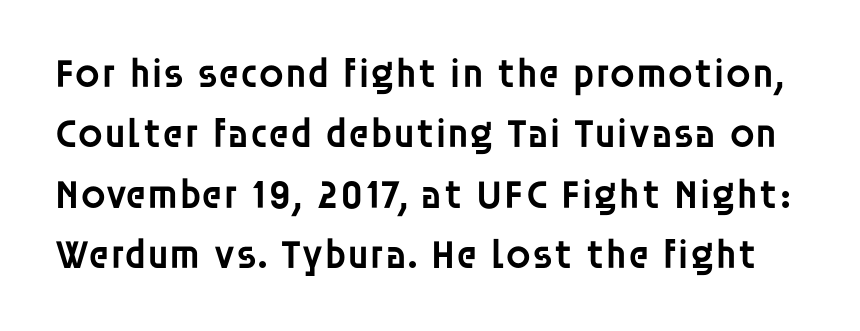
{"serif": "no", "italic": "no", "bold": "semi", "weight": "semibold", "width": "normal", "stroke_contrast": "low", "x_height": "large", "monospaced": "no", "underline": "no", "line_spacing": "normal", "line_spacing_ratio": 1.47, "letter_spacing": "normal", "letter_spacing_em": 0.0, "glyph_px": 41}
